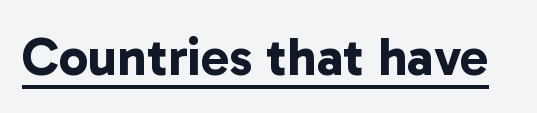
The image shows 53 px bold sans-serif type; set normal letter spacing, underlined; low stroke contrast and a medium x-height.
